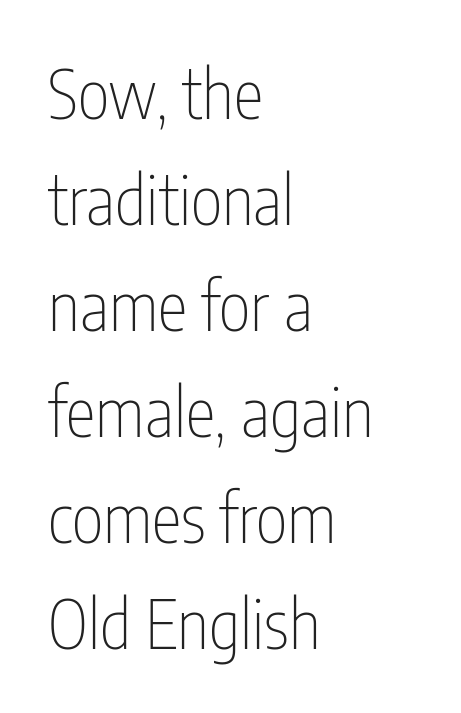
Visually the block forms a straight wall on the left and a jagged coastline on the right. The vertical gap from one line to the next is medium. No word sits above an underline. This reads as an unemphasized weight, regular at the heaviest.
